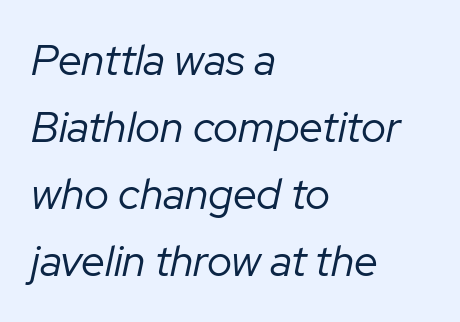
{"italic": "yes", "lean": "right", "slant_degrees": 12, "bold": "no", "weight": "regular", "width": "normal", "stroke_contrast": "low", "x_height": "medium", "monospaced": "no", "underline": "no", "align": "left", "line_spacing": "normal", "line_spacing_ratio": 1.56, "letter_spacing": "normal", "letter_spacing_em": 0.0, "glyph_px": 43}
